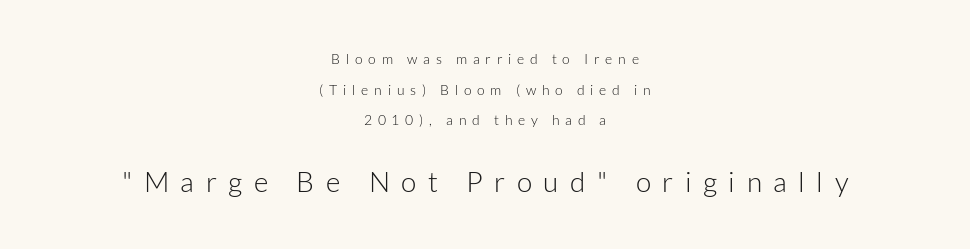
{"serif": "no", "italic": "no", "bold": "no", "weight": "light", "width": "normal", "stroke_contrast": "low", "x_height": "medium", "monospaced": "no", "underline": "no", "align": "center", "line_spacing": "loose", "line_spacing_ratio": 2.19, "letter_spacing": "wide", "letter_spacing_em": 0.41, "larger_block": "second", "size_ratio": 2.0, "glyph_px": 28}
